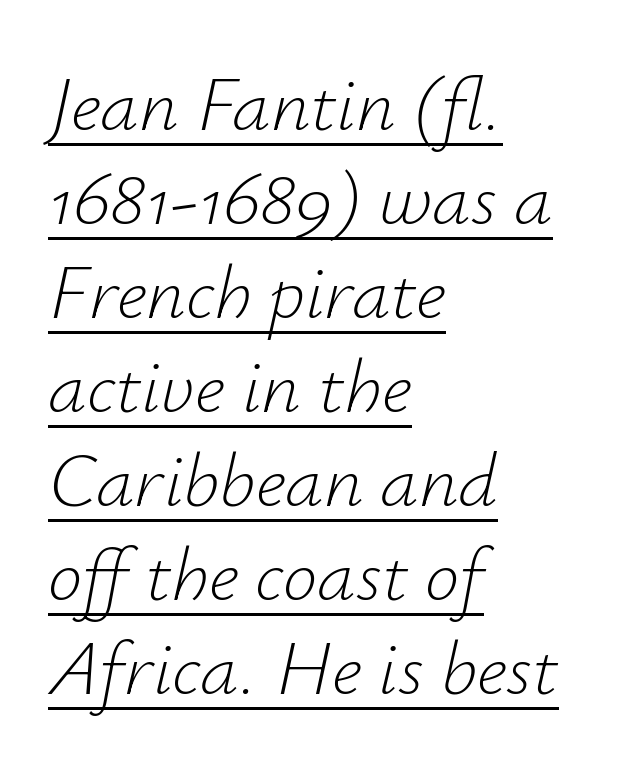
The typeface has the unassuming heft of standard copy or less. Look at the tracking — it's just the regular setting, nothing added. Character widths vary here, with narrow letters taking less room than wide ones. Italic? Definitely — the glyphs are oblique. A typographer would call this underscored text. The paragraph shown leans on its left margin.
